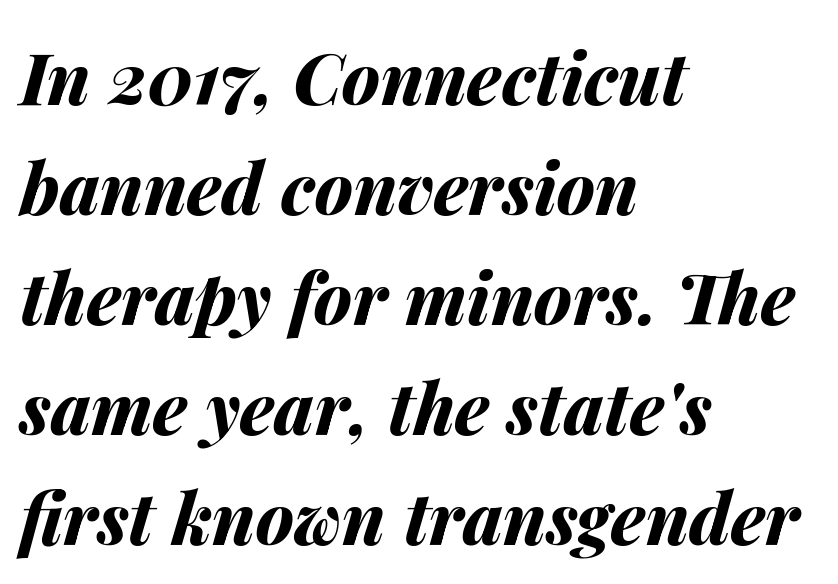
The image shows 71 px bold type, italic (leaning right); set left-aligned, normal line spacing (1.55x), normal letter spacing, not underlined; medium stroke contrast and a medium x-height.
